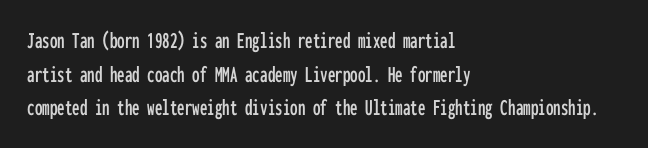
{"italic": "no", "underline": "no", "align": "left", "line_spacing": "normal", "line_spacing_ratio": 1.4, "letter_spacing": "normal", "letter_spacing_em": 0.0, "glyph_px": 24}
